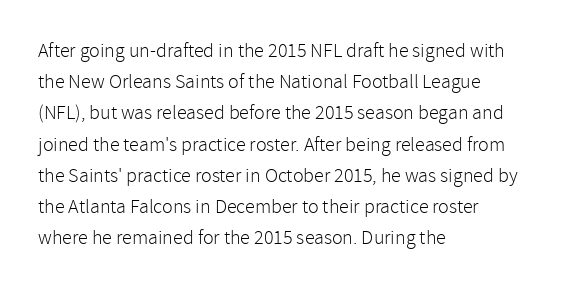
{"italic": "no", "bold": "no", "underline": "no", "align": "left", "line_spacing": "normal", "line_spacing_ratio": 1.56, "letter_spacing": "normal", "letter_spacing_em": 0.0, "glyph_px": 20}
